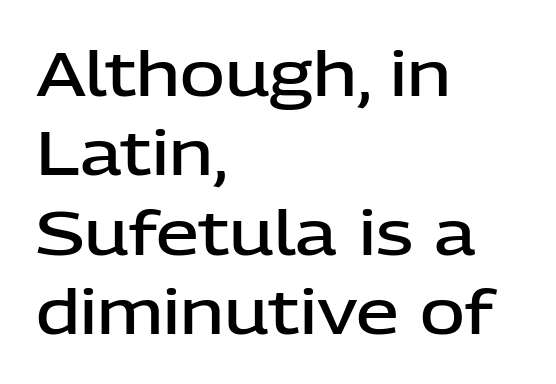
{"serif": "no", "italic": "no", "bold": "semi", "weight": "semibold", "width": "normal", "stroke_contrast": "low", "x_height": "medium", "monospaced": "no", "underline": "no", "align": "left", "line_spacing": "normal", "line_spacing_ratio": 1.3, "letter_spacing": "normal", "letter_spacing_em": 0.0, "glyph_px": 61}
